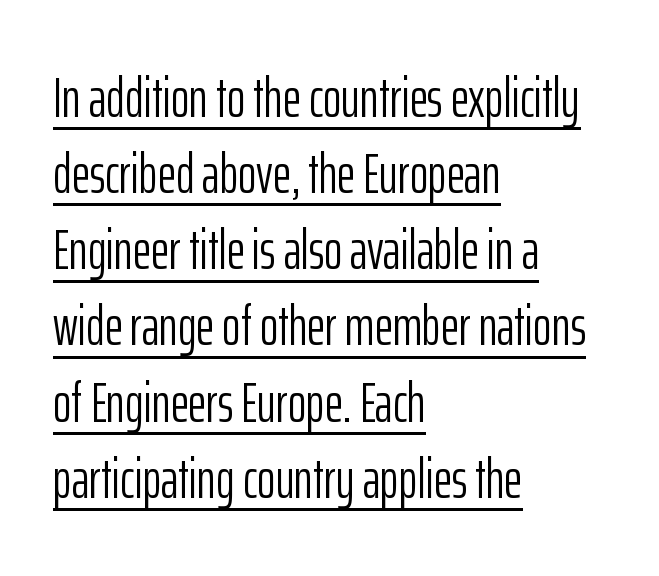
The image shows 56 px light, condensed sans-serif type, upright; set left-aligned, normal line spacing (1.36x), normal letter spacing, underlined; low stroke contrast and a medium x-height.
